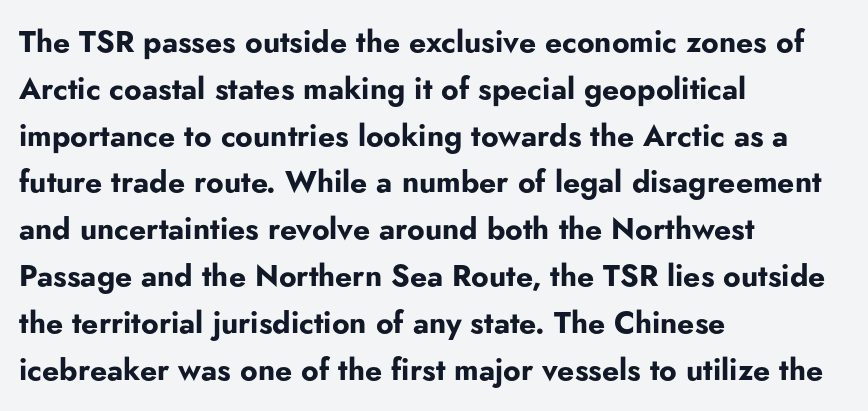
{"serif": "no", "italic": "no", "bold": "yes", "weight": "bold", "width": "normal", "stroke_contrast": "low", "x_height": "small", "monospaced": "no", "underline": "no", "align": "left", "line_spacing": "normal", "line_spacing_ratio": 1.56, "letter_spacing": "normal", "letter_spacing_em": 0.0, "glyph_px": 30}
